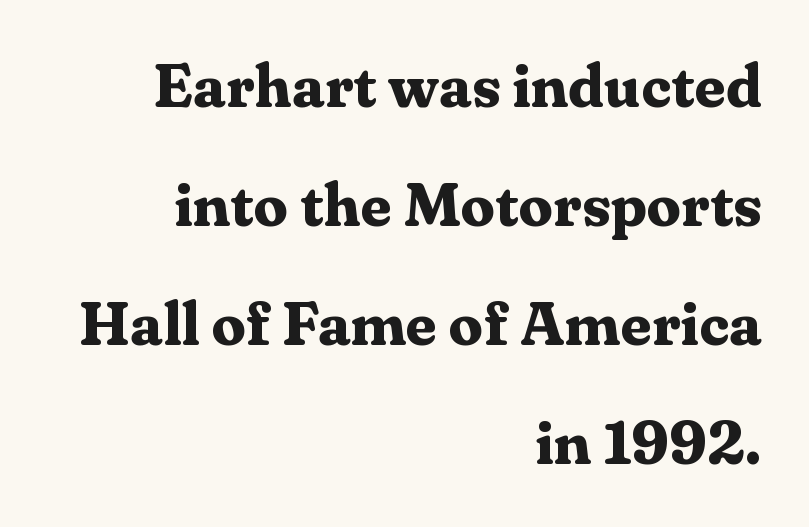
Q: Is the text bold? A: Yes.
Q: Is the text italic (slanted)? A: No, it is upright.
Q: Is the typeface a serif or a sans-serif typeface? A: Serif.
Q: Is the text underlined? A: No.
Q: How is the paragraph aligned? A: Right-aligned.
Q: Is the spacing between letters normal or unusually wide? A: Normal.
Q: Is the spacing between lines tight, normal or loose? A: Loose.
Q: Width (condensed, normal, or wide)? A: Normal.
Q: Stroke contrast? A: Medium.
Q: x-height? A: Medium.
Q: Monospaced? A: No.
